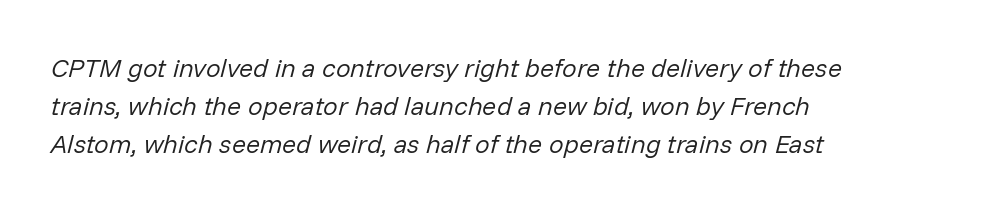
Characters follow at the spacing the type designer built in. The designer left line spacing at the default. These lines stack with their left ends in a neat column. Stroke mass is kept to a normal reading level or below. Descenders are the only things crossing below the line.
